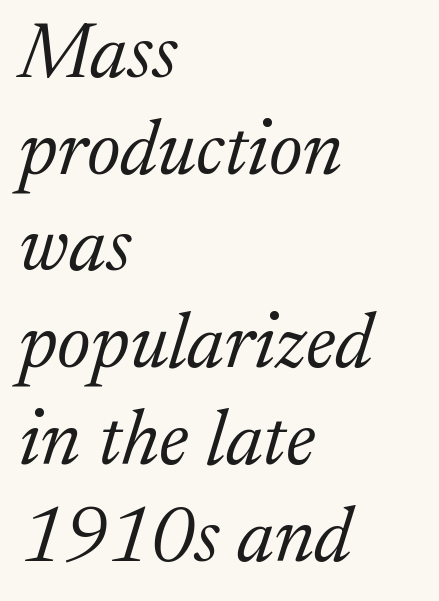
{"serif": "yes", "italic": "yes", "lean": "right", "slant_degrees": 17, "bold": "no", "weight": "light", "width": "normal", "stroke_contrast": "medium", "x_height": "medium", "monospaced": "no", "underline": "no", "align": "left", "line_spacing_ratio": 1.24, "letter_spacing": "normal", "letter_spacing_em": 0.0, "glyph_px": 78}
